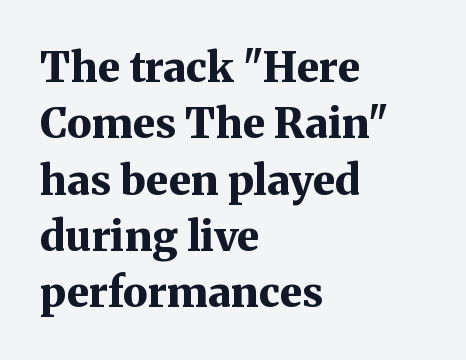
Q: Is the text bold? A: Yes.
Q: Is the text italic (slanted)? A: No, it is upright.
Q: Is the typeface a serif or a sans-serif typeface? A: Serif.
Q: Is the text underlined? A: No.
Q: How is the paragraph aligned? A: Left-aligned.
Q: Is the spacing between letters normal or unusually wide? A: Normal.
Q: Is the spacing between lines tight, normal or loose? A: Normal.
Q: Width (condensed, normal, or wide)? A: Normal.
Q: Stroke contrast? A: Medium.
Q: x-height? A: Medium.
Q: Monospaced? A: No.
